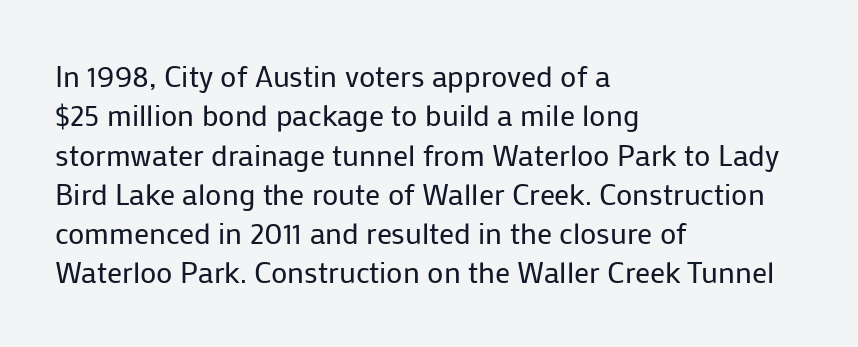
{"serif": "no", "italic": "no", "bold": "no", "weight": "regular", "width": "normal", "stroke_contrast": "low", "x_height": "medium", "monospaced": "no", "underline": "no", "align": "left", "line_spacing": "normal", "line_spacing_ratio": 1.31, "letter_spacing": "normal", "letter_spacing_em": 0.0, "glyph_px": 30}
